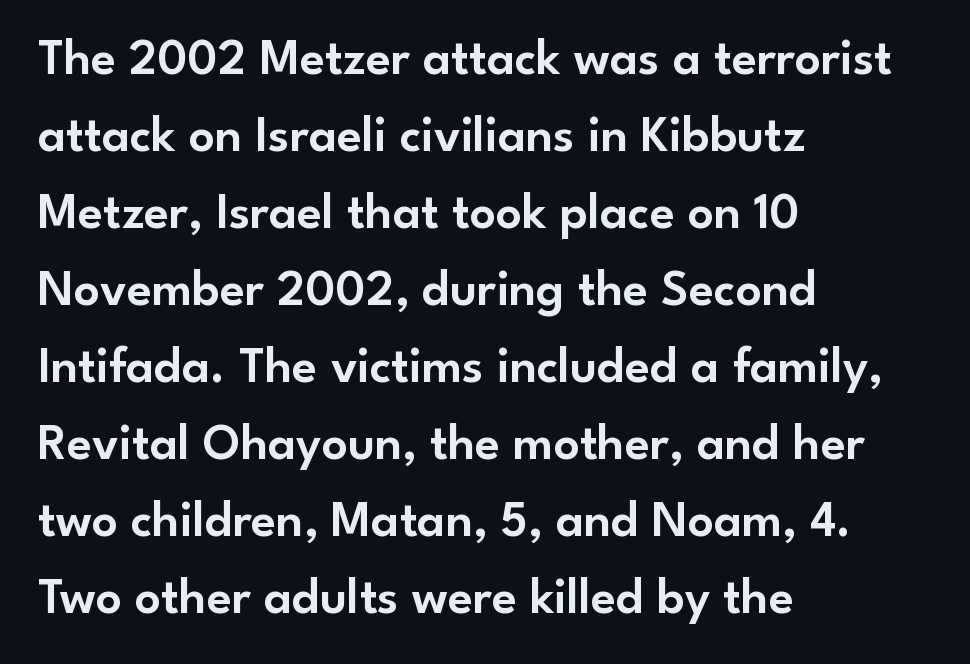
{"serif": "no", "italic": "no", "width": "normal", "stroke_contrast": "low", "x_height": "small", "monospaced": "no", "underline": "no", "align": "left", "line_spacing": "normal", "line_spacing_ratio": 1.51, "letter_spacing": "normal", "letter_spacing_em": 0.0, "glyph_px": 51}
